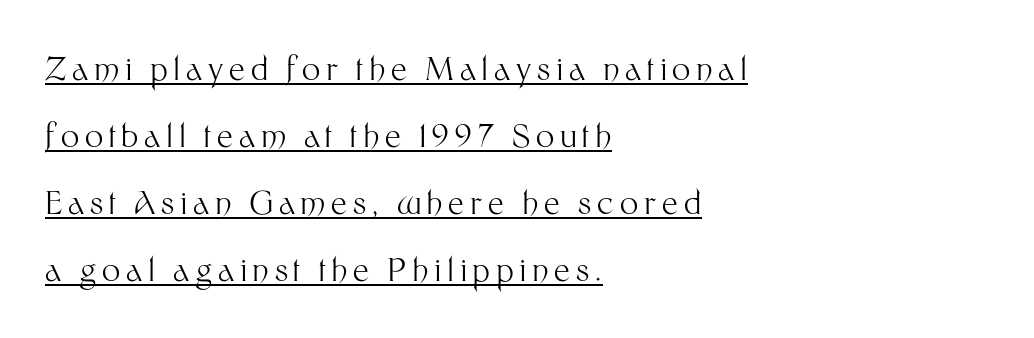
The image shows 32 px light sans-serif type, upright; set left-aligned, loose line spacing (2.09x), underlined; medium stroke contrast and a medium x-height.
